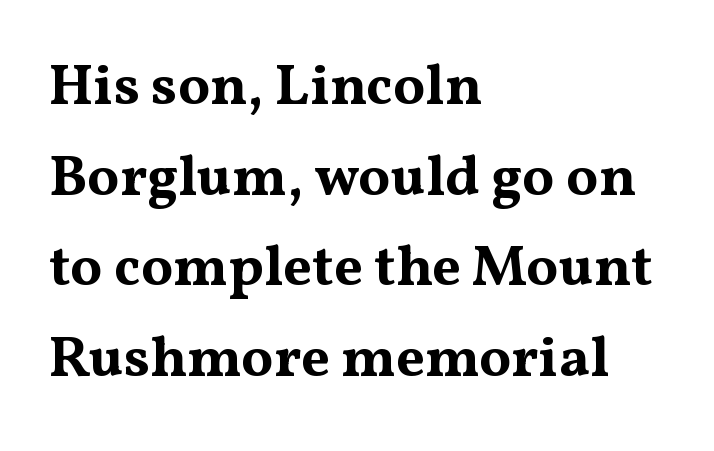
Q: Is the text bold? A: Yes.
Q: Is the text italic (slanted)? A: No, it is upright.
Q: Is the typeface a serif or a sans-serif typeface? A: Serif.
Q: Is the text underlined? A: No.
Q: How is the paragraph aligned? A: Left-aligned.
Q: Is the spacing between letters normal or unusually wide? A: Normal.
Q: Is the spacing between lines tight, normal or loose? A: Normal.
Q: Width (condensed, normal, or wide)? A: Wide.
Q: Stroke contrast? A: Medium.
Q: x-height? A: Medium.
Q: Monospaced? A: No.
